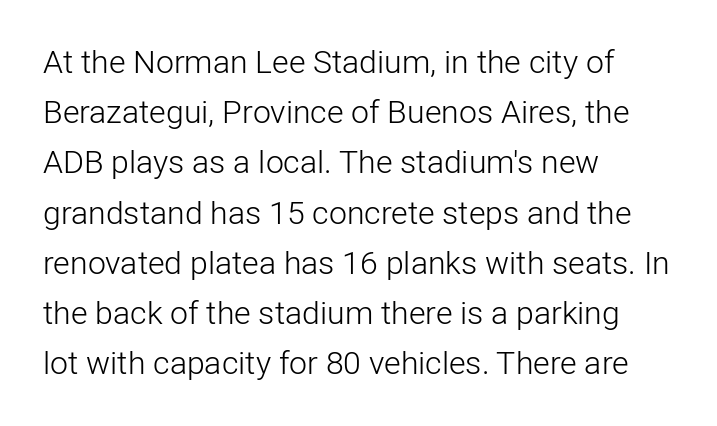
{"serif": "no", "italic": "no", "bold": "no", "weight": "light", "width": "normal", "stroke_contrast": "low", "x_height": "medium", "monospaced": "no", "underline": "no", "align": "left", "line_spacing": "normal", "line_spacing_ratio": 1.57, "letter_spacing": "normal", "letter_spacing_em": 0.0, "glyph_px": 32}
